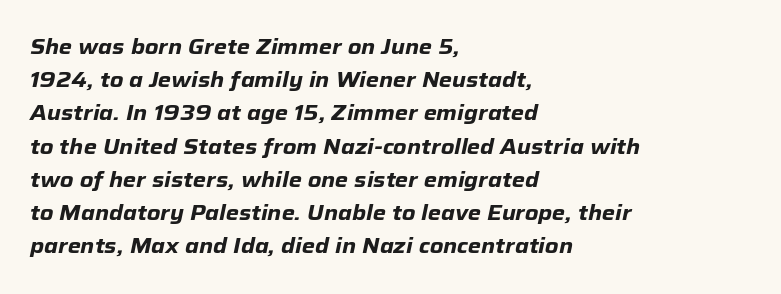
{"italic": "yes", "lean": "right", "slant_degrees": 12, "bold": "yes", "underline": "no", "align": "left", "line_spacing": "normal", "line_spacing_ratio": 1.58, "letter_spacing": "normal", "letter_spacing_em": 0.0, "glyph_px": 21}
